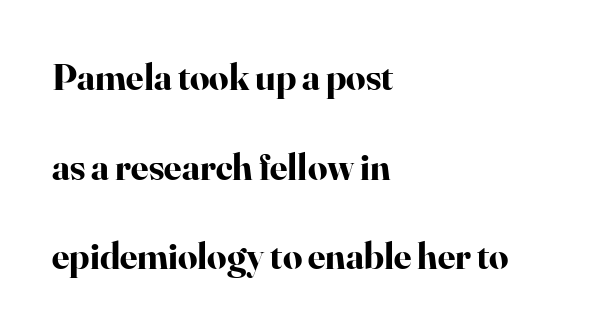
The image shows 38 px bold serif type, upright; set left-aligned, loose line spacing (2.36x), normal letter spacing, not underlined; high stroke contrast and a small x-height.
